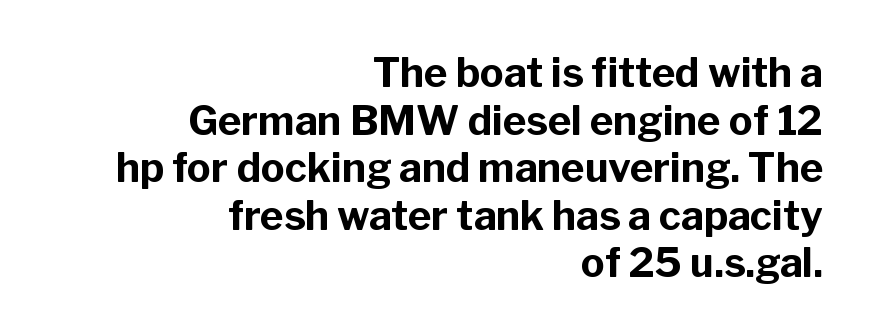
Q: Is the text bold? A: Yes.
Q: Is the text italic (slanted)? A: No, it is upright.
Q: Is the typeface a serif or a sans-serif typeface? A: Sans-serif.
Q: Is the text underlined? A: No.
Q: How is the paragraph aligned? A: Right-aligned.
Q: Is the spacing between letters normal or unusually wide? A: Normal.
Q: Width (condensed, normal, or wide)? A: Normal.
Q: Stroke contrast? A: Low.
Q: x-height? A: Medium.
Q: Monospaced? A: No.
